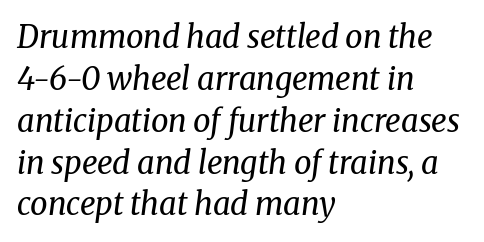
Style check: oblique. Each word holds together tightly as a unit, with standard inter-letter gaps. Unmarked baselines from the first word to the last. Vertically, the passage feels balanced, rows spaced as you'd expect. Each stroke keeps to a modest, everyday thickness or less. Varying glyph widths throughout — classic text-font behaviour.
